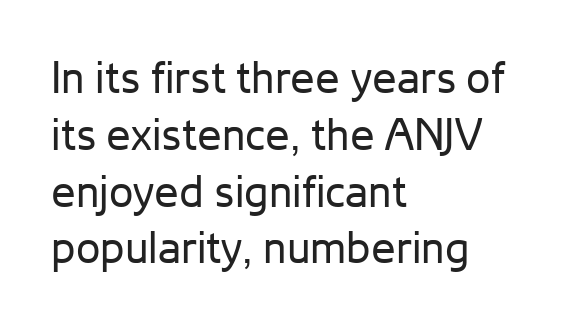
Q: Is the text bold? A: No.
Q: Is the text italic (slanted)? A: No, it is upright.
Q: Is the typeface a serif or a sans-serif typeface? A: Sans-serif.
Q: Is the text underlined? A: No.
Q: How is the paragraph aligned? A: Left-aligned.
Q: Is the spacing between letters normal or unusually wide? A: Normal.
Q: Is the spacing between lines tight, normal or loose? A: Normal.
Q: Width (condensed, normal, or wide)? A: Normal.
Q: Stroke contrast? A: Low.
Q: x-height? A: Medium.
Q: Monospaced? A: No.
